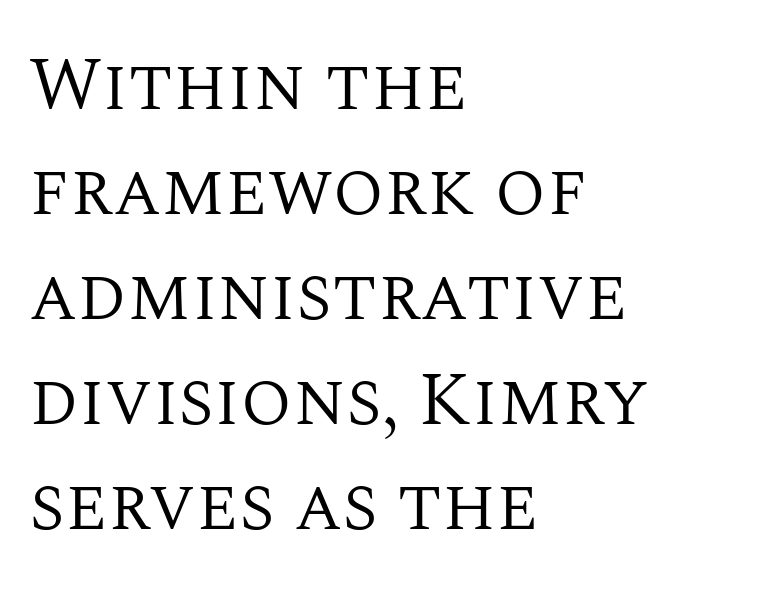
The image shows 75 px regular-weight serif type, upright; set left-aligned, normal line spacing (1.4x), normal letter spacing, not underlined; medium stroke contrast and a large x-height.
